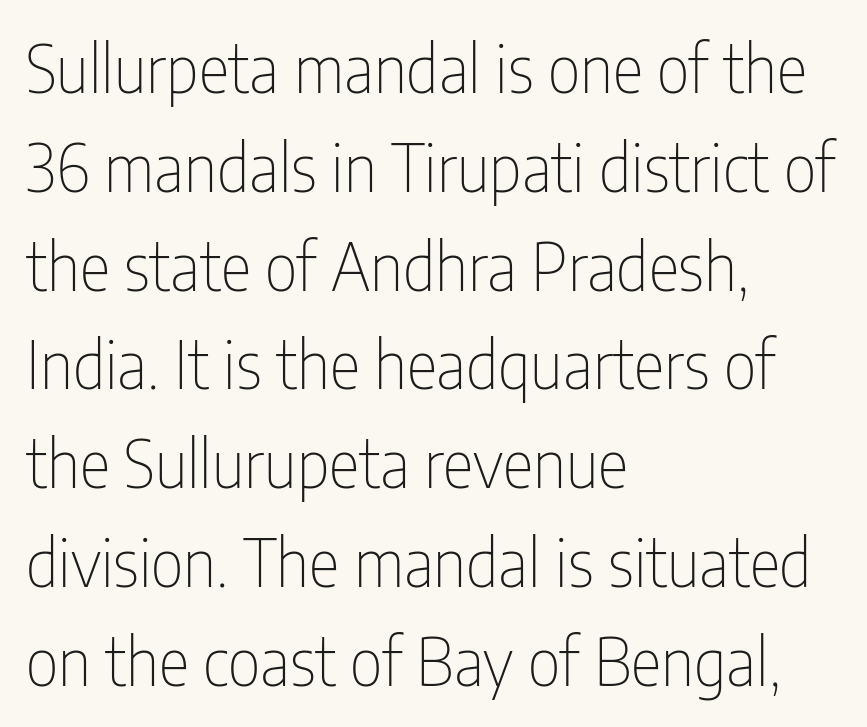
Left-aligned paragraph, ragged on the right. Default kerning and tracking; the words read as compact shapes. Classification — sans serif. Do the characters align in a grid? No, the font is proportional. Check the space under the baseline: it is left empty.
